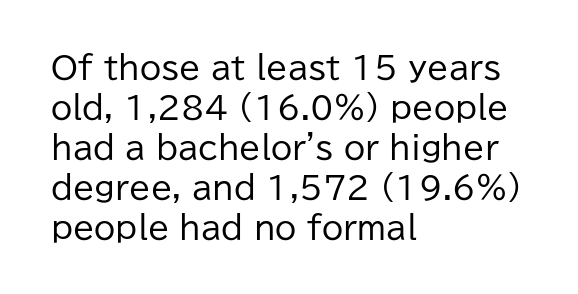
{"serif": "no", "italic": "no", "bold": "no", "weight": "regular", "width": "normal", "stroke_contrast": "low", "x_height": "medium", "monospaced": "no", "underline": "no", "align": "left", "line_spacing": "normal", "line_spacing_ratio": 1.29, "letter_spacing": "normal", "letter_spacing_em": 0.0, "glyph_px": 31}
